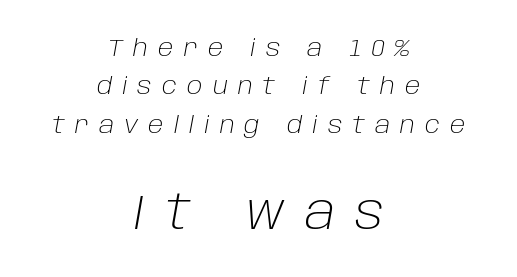
Clear beneath every line of the passage. Weight class: somewhere from thin through regular. Letter spacing: wide. Reading down the column, the eye jumps a familiar distance to each next line. The emphasis by scale lands on block number two, below.
